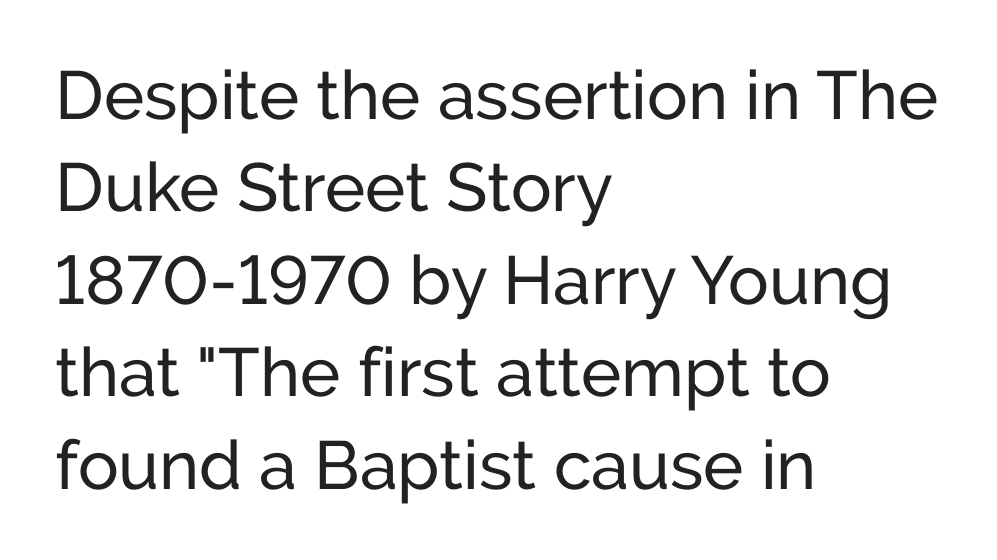
{"serif": "no", "italic": "no", "bold": "no", "weight": "regular", "width": "normal", "stroke_contrast": "low", "x_height": "medium", "monospaced": "no", "underline": "no", "align": "left", "line_spacing": "normal", "line_spacing_ratio": 1.36, "letter_spacing": "normal", "letter_spacing_em": 0.0, "glyph_px": 68}
